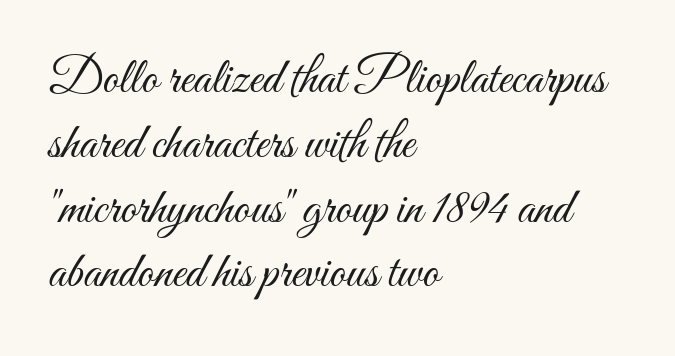
The image shows 51 px light, condensed type; set left-aligned, normal line spacing (1.27x), normal letter spacing, not underlined; medium stroke contrast and a small x-height.
